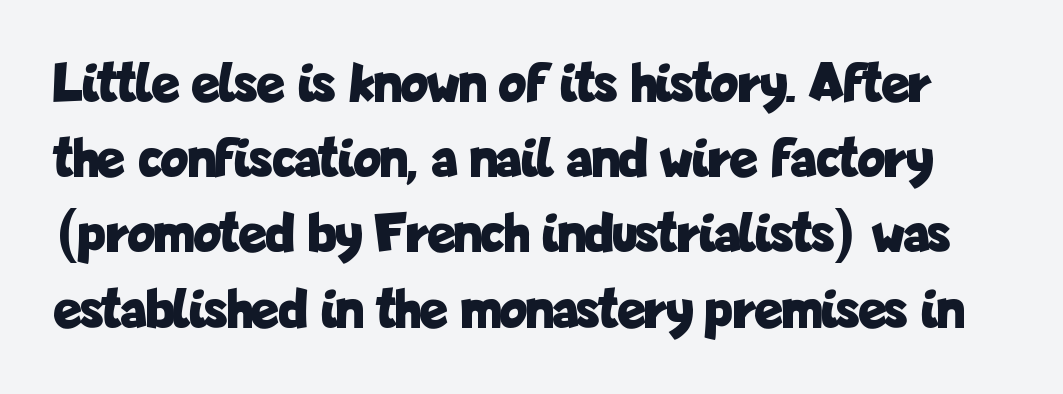
{"serif": "no", "italic": "no", "bold": "yes", "weight": "bold", "width": "condensed", "stroke_contrast": "low", "x_height": "medium", "monospaced": "no", "underline": "no", "line_spacing": "normal", "line_spacing_ratio": 1.32, "letter_spacing": "normal", "letter_spacing_em": 0.0, "glyph_px": 57}
